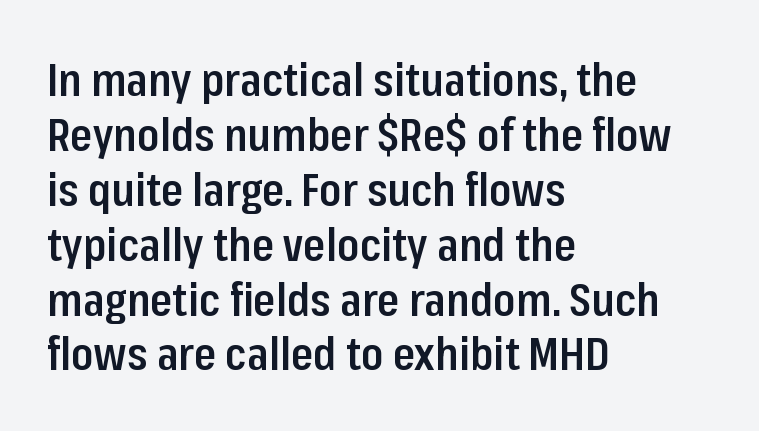
{"serif": "no", "italic": "no", "bold": "semi", "weight": "semibold", "width": "condensed", "stroke_contrast": "low", "x_height": "medium", "monospaced": "no", "underline": "no", "align": "left", "line_spacing_ratio": 1.22, "letter_spacing": "normal", "letter_spacing_em": 0.0, "glyph_px": 45}
